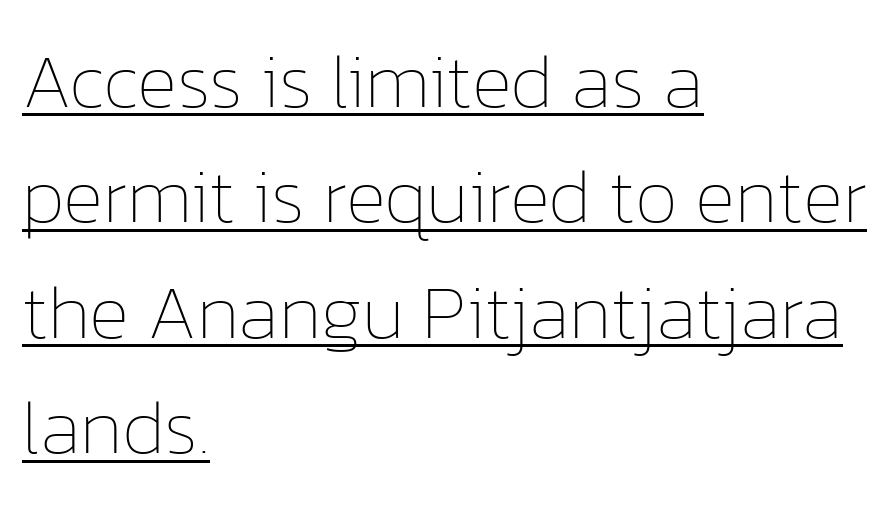
Each letter keeps its own natural width here, so spacing adapts to shape. Summary of vertical rhythm: regular, with standard interline spacing. The lettering stays uniformly vertical, giving the passage a roman look. A typesetter would call this zero additional tracking. Stems here are at most as thick as an everyday book face. This rendering uses left alignment, leaving the right contour irregular.
